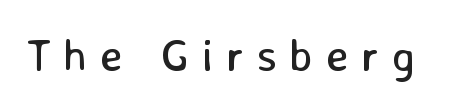
Q: Is the text bold? A: No.
Q: Is the text italic (slanted)? A: No, it is upright.
Q: Is the typeface a serif or a sans-serif typeface? A: Sans-serif.
Q: Is the text underlined? A: No.
Q: Is the spacing between letters normal or unusually wide? A: Unusually wide.
Q: Width (condensed, normal, or wide)? A: Normal.
Q: Stroke contrast? A: Low.
Q: x-height? A: Medium.
Q: Monospaced? A: No.
